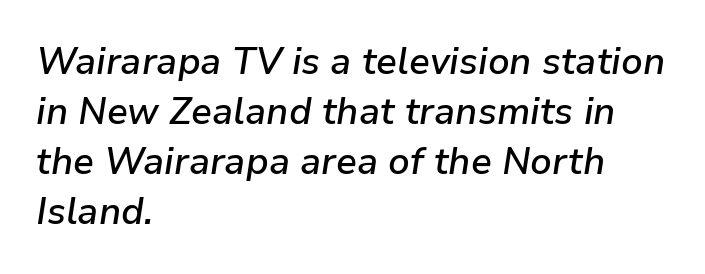
Compared with an ordinary text face, these strokes are moderately heavier — a semibold. A clean baseline with only descenders dipping below it. Varying glyph widths throughout — classic text-font behaviour. Posture: slanted.
